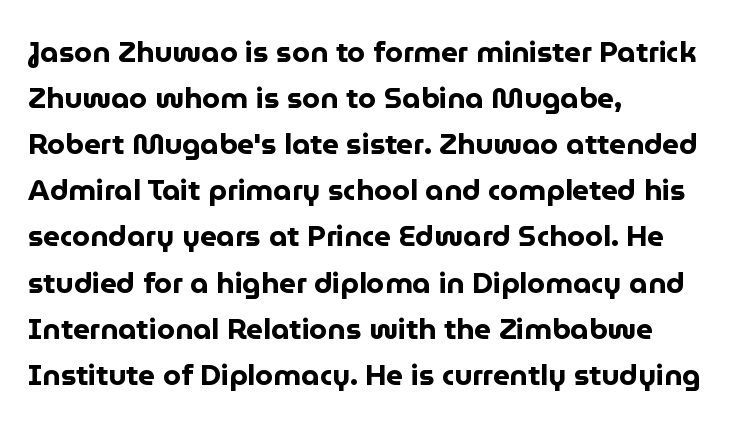
Q: Is the text bold? A: Yes.
Q: Is the text italic (slanted)? A: No, it is upright.
Q: Is the typeface a serif or a sans-serif typeface? A: Sans-serif.
Q: Is the text underlined? A: No.
Q: How is the paragraph aligned? A: Left-aligned.
Q: Is the spacing between letters normal or unusually wide? A: Normal.
Q: Is the spacing between lines tight, normal or loose? A: Normal.
Q: Width (condensed, normal, or wide)? A: Normal.
Q: Stroke contrast? A: Low.
Q: x-height? A: Medium.
Q: Monospaced? A: No.
